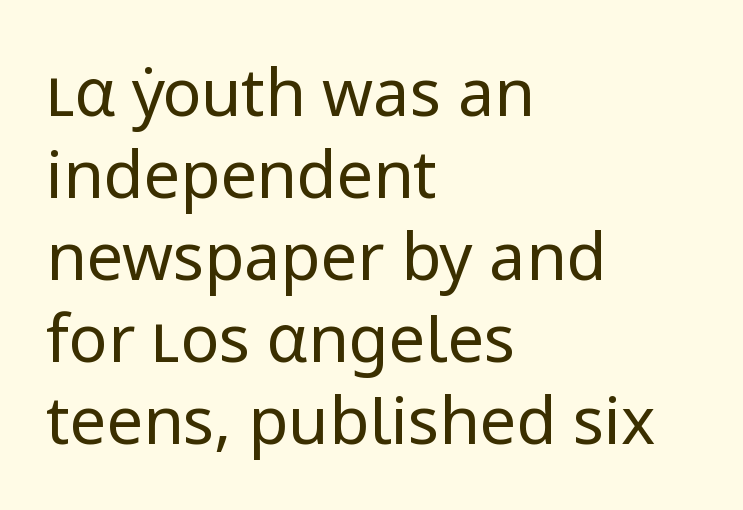
The image shows 65 px regular-weight sans-serif type, upright; set left-aligned, normal line spacing (1.26x), normal letter spacing, not underlined; low stroke contrast and a medium x-height.
